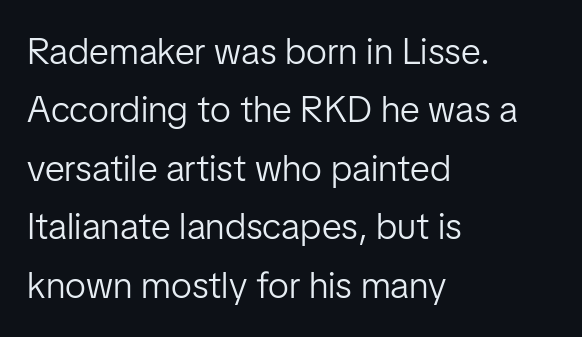
{"serif": "no", "italic": "no", "bold": "no", "weight": "light", "width": "normal", "stroke_contrast": "low", "x_height": "medium", "monospaced": "no", "underline": "no", "align": "left", "line_spacing": "normal", "line_spacing_ratio": 1.58, "letter_spacing": "normal", "letter_spacing_em": 0.0, "glyph_px": 37}
